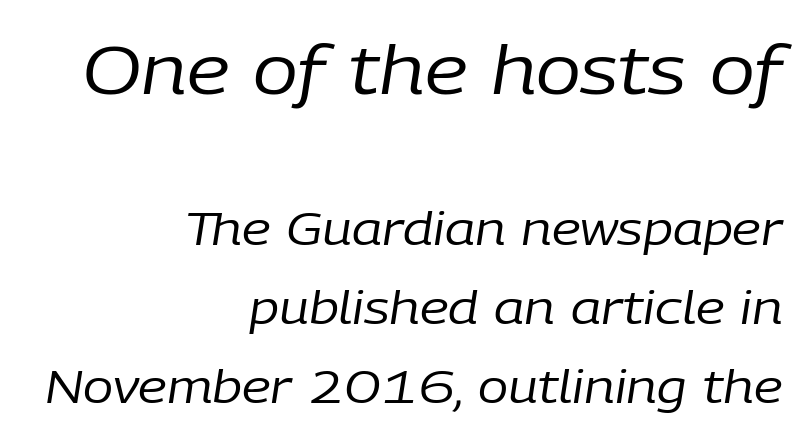
Q: Is the text bold? A: No.
Q: Is the text italic (slanted)? A: Yes, it leans right by about 9 degrees.
Q: Is the text underlined? A: No.
Q: How is the paragraph aligned? A: Right-aligned.
Q: Is the spacing between letters normal or unusually wide? A: Normal.
Q: Which block of text is set in a larger size, the first (top) or the second (bottom)? A: The first (top) one.
Q: Width (condensed, normal, or wide)? A: Normal.
Q: Stroke contrast? A: Low.
Q: x-height? A: Medium.
Q: Monospaced? A: No.
